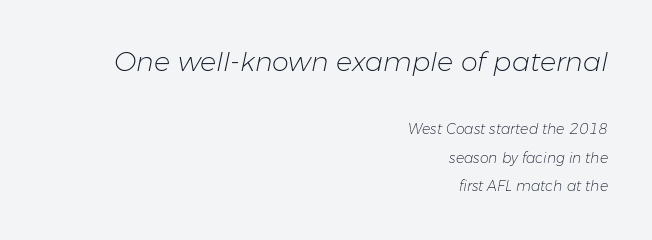
Tall strokes in this sample are angled rather than plumb. The block sitting higher on the canvas is the one with enlarged characters. Descenders hang freely into open space. The line-height multiplier appears high, well above default. Weight class: somewhere from thin through regular.
